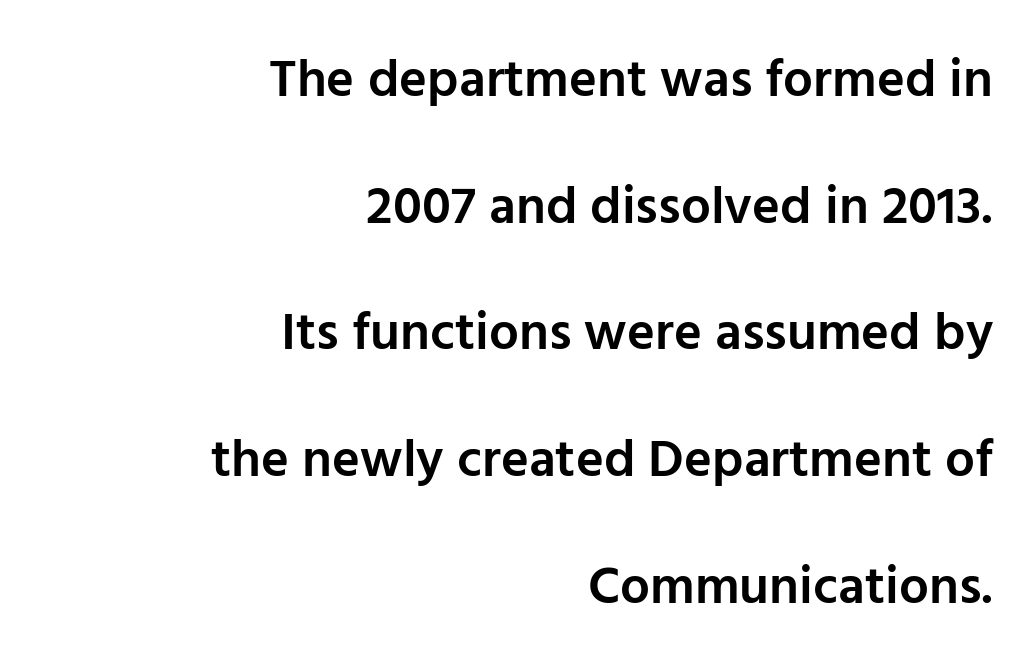
In terms of leading, this rendering errs on the spacious side. Does the type have serifs? No, each stem ends abruptly. These lines keep a tight, regular rhythm from letter to letter. What weight is shown? A semibold, between regular and bold. This sample has the flowing, uneven cadence of proportional lettering. The specimen reads as upright at a glance.
